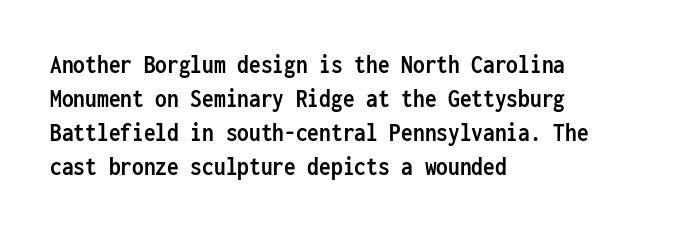
{"italic": "no", "bold": "yes", "underline": "no", "align": "left", "line_spacing": "normal", "line_spacing_ratio": 1.31, "letter_spacing": "normal", "letter_spacing_em": 0.0, "glyph_px": 26}
